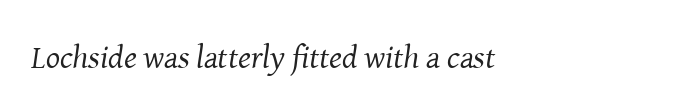
{"serif": "yes", "italic": "yes", "lean": "right", "slant_degrees": 8, "bold": "no", "weight": "regular", "width": "normal", "stroke_contrast": "medium", "x_height": "medium", "monospaced": "no", "underline": "no", "align": "left", "letter_spacing": "normal", "letter_spacing_em": 0.0, "glyph_px": 33}
